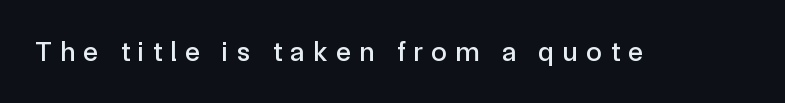
These lines have a slow, spaced-out rhythm from letter to letter. Each letter keeps its own natural width here, so spacing adapts to shape. The font family rendered here belongs to the sans-serif group. Notice how the stems are strictly vertical — no italics here.
